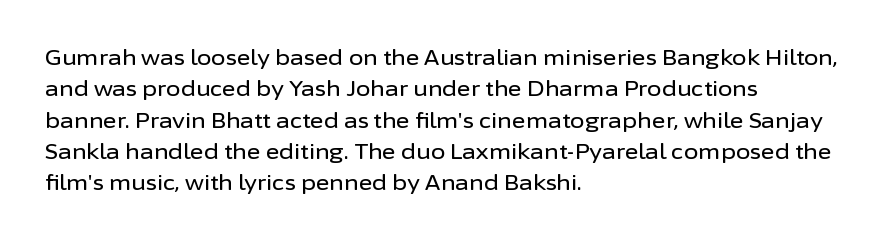
{"italic": "no", "underline": "no", "align": "left", "line_spacing": "normal", "line_spacing_ratio": 1.49, "letter_spacing": "normal", "letter_spacing_em": 0.0, "glyph_px": 21}
